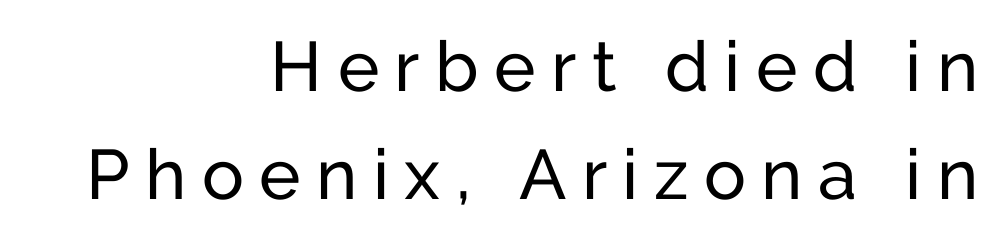
The area under the type is left untouched. Leading: standard. The rendering inserts visible extra space after every character. Proportional: the letters do not fall into vertical columns. The ragged edge is on the left, which tells us the setting is flush right.
